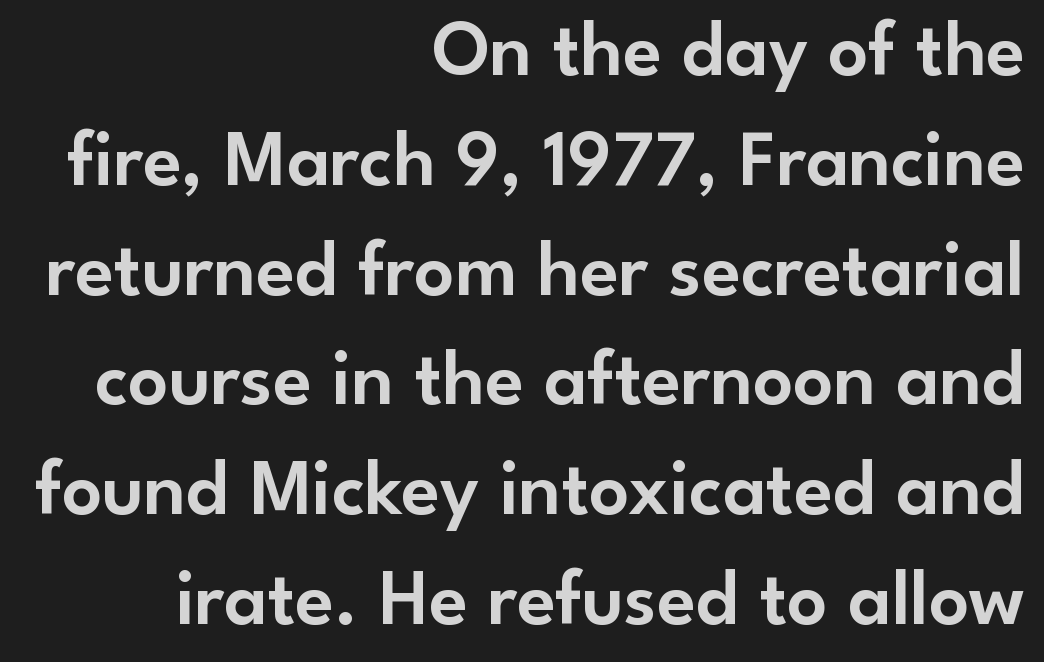
{"serif": "no", "italic": "no", "width": "normal", "stroke_contrast": "low", "x_height": "small", "monospaced": "no", "underline": "no", "align": "right", "line_spacing": "normal", "line_spacing_ratio": 1.39, "letter_spacing": "normal", "letter_spacing_em": 0.0, "glyph_px": 79}
